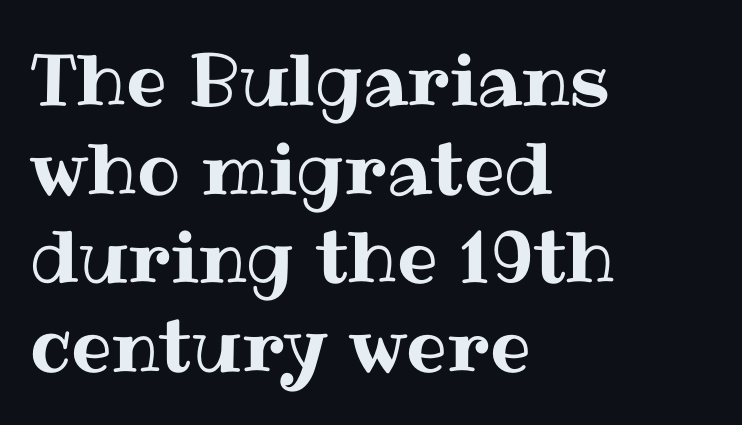
The passage shown is not underscored anywhere. A roman cut, with each character standing at attention. In CSS terms this would be text-align: left. Here the designer chose a conventional face with non-uniform glyph widths. You could call the tracking neutral — neither tight nor loose.
